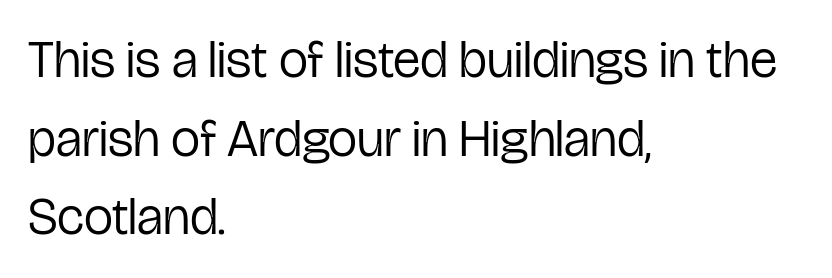
Q: Is the text bold? A: No.
Q: Is the text italic (slanted)? A: No, it is upright.
Q: Is the typeface a serif or a sans-serif typeface? A: Sans-serif.
Q: Is the text underlined? A: No.
Q: How is the paragraph aligned? A: Left-aligned.
Q: Is the spacing between letters normal or unusually wide? A: Normal.
Q: Is the spacing between lines tight, normal or loose? A: Normal.
Q: Width (condensed, normal, or wide)? A: Condensed.
Q: Stroke contrast? A: Low.
Q: x-height? A: Medium.
Q: Monospaced? A: No.
